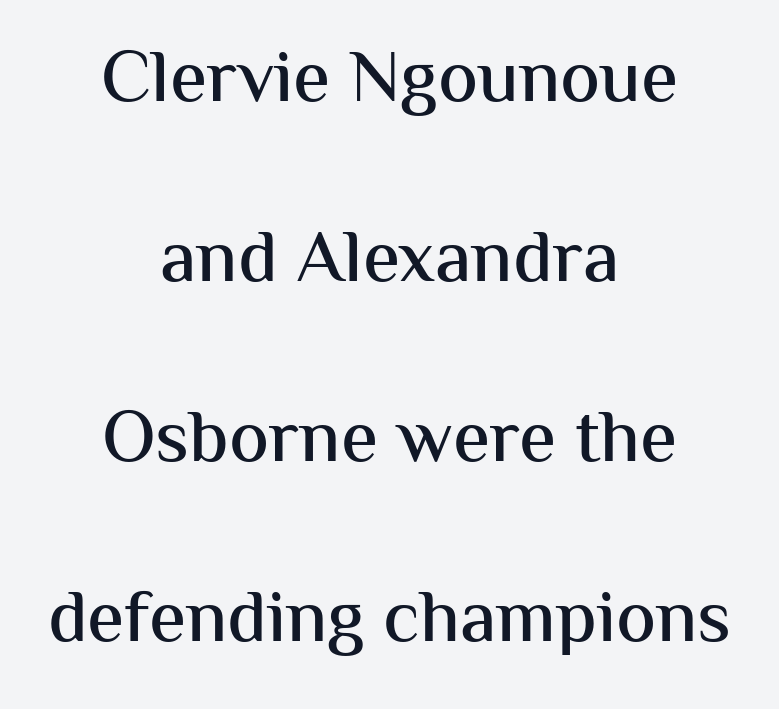
Q: Is the text italic (slanted)? A: No, it is upright.
Q: Is the typeface a serif or a sans-serif typeface? A: Sans-serif.
Q: Is the text underlined? A: No.
Q: How is the paragraph aligned? A: Centered.
Q: Is the spacing between letters normal or unusually wide? A: Normal.
Q: Is the spacing between lines tight, normal or loose? A: Loose.
Q: Width (condensed, normal, or wide)? A: Normal.
Q: Stroke contrast? A: Medium.
Q: x-height? A: Medium.
Q: Monospaced? A: No.
